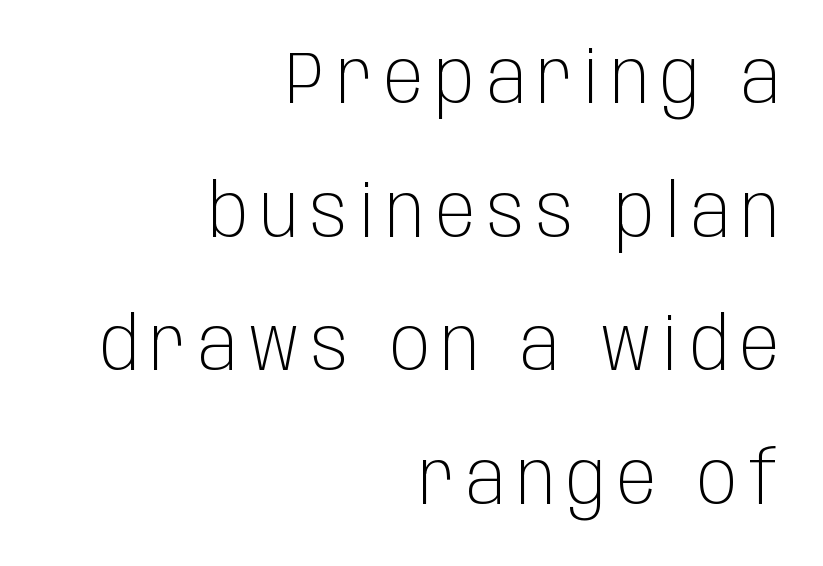
Posture: vertical. I'd call this a sans setting — the letters go barefoot. Rule under the text: the space is simply empty. Is this a fixed-width face? No — the glyphs have proportional, varying widths.
